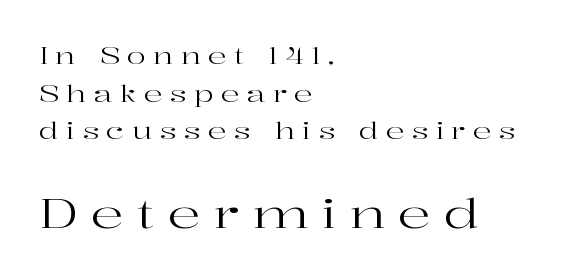
The image shows 41 px regular-weight, wide serif type, upright; set left-aligned, normal line spacing (1.64x), unusually wide letter spacing (+0.31 em), not underlined; the second (bottom) block is 1.78x larger; high stroke contrast and a medium x-height.
